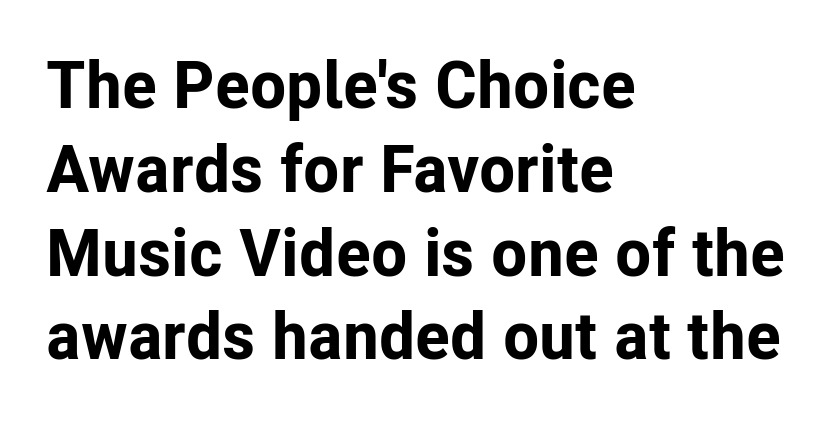
{"serif": "no", "italic": "no", "bold": "yes", "weight": "bold", "width": "normal", "stroke_contrast": "low", "x_height": "medium", "monospaced": "no", "underline": "no", "align": "left", "line_spacing": "normal", "line_spacing_ratio": 1.27, "letter_spacing": "normal", "letter_spacing_em": 0.0, "glyph_px": 66}
